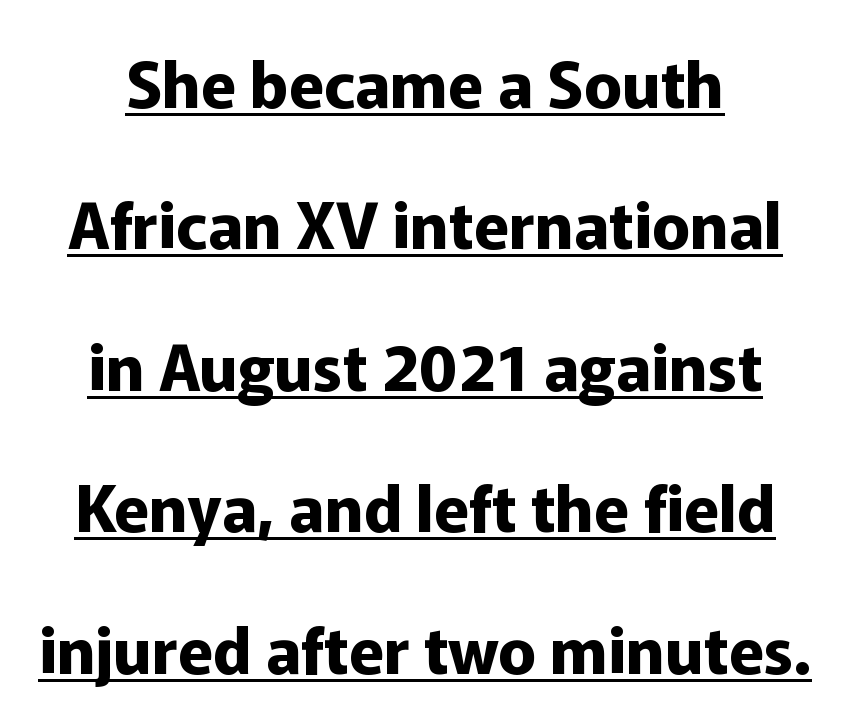
The image shows 64 px bold sans-serif type, upright; set loose line spacing (2.21x), normal letter spacing, underlined; low stroke contrast and a medium x-height.
